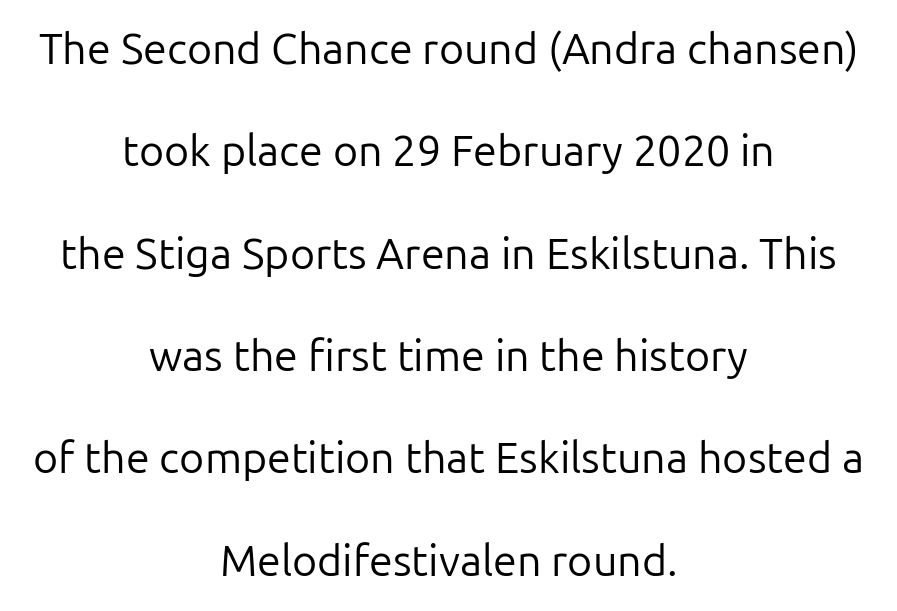
A bare baseline throughout the passage. Is this a fixed-width face? No — the glyphs have proportional, varying widths. Characters remain perfectly vertical along every line. Summary of vertical rhythm: relaxed, with wide interline spacing. Reading down the block, each line starts at a different indent, mirrored at its end.
